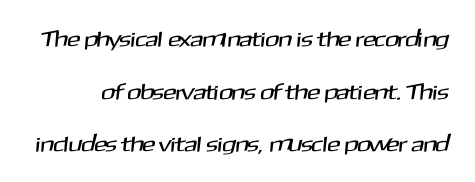
Q: Is the text underlined? A: No.
Q: Is the spacing between letters normal or unusually wide? A: Normal.
Q: Is the spacing between lines tight, normal or loose? A: Loose.
